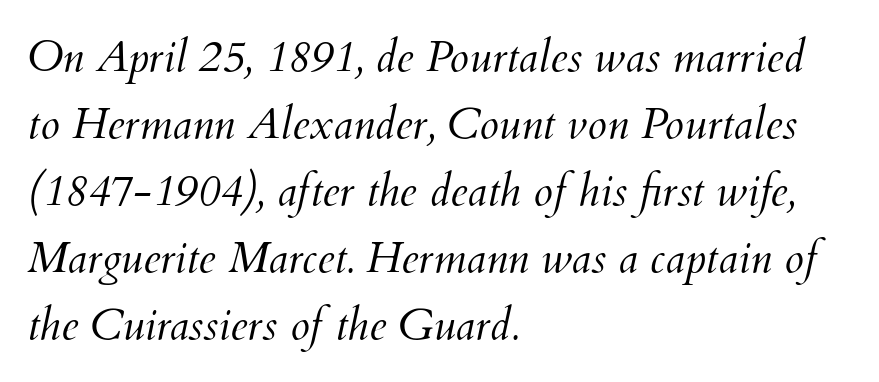
{"italic": "yes", "lean": "right", "slant_degrees": 12, "bold": "no", "weight": "light", "width": "normal", "stroke_contrast": "medium", "x_height": "small", "monospaced": "no", "underline": "no", "align": "left", "line_spacing": "normal", "line_spacing_ratio": 1.52, "letter_spacing": "normal", "letter_spacing_em": 0.0, "glyph_px": 44}
